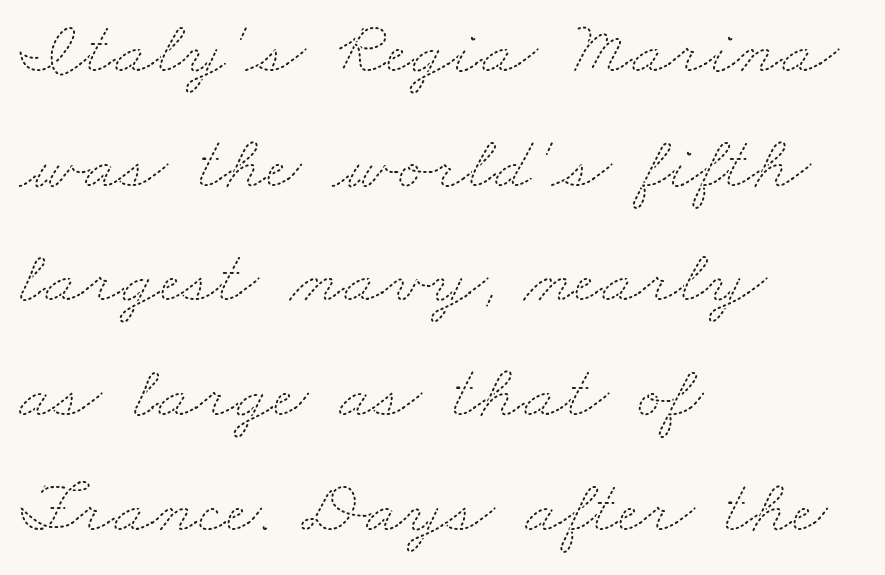
Q: Is the text bold? A: No.
Q: Is the text underlined? A: No.
Q: How is the paragraph aligned? A: Left-aligned.
Q: Is the spacing between letters normal or unusually wide? A: Normal.
Q: Is the spacing between lines tight, normal or loose? A: Normal.
Q: Width (condensed, normal, or wide)? A: Wide.
Q: Stroke contrast? A: Medium.
Q: x-height? A: Small.
Q: Monospaced? A: No.
